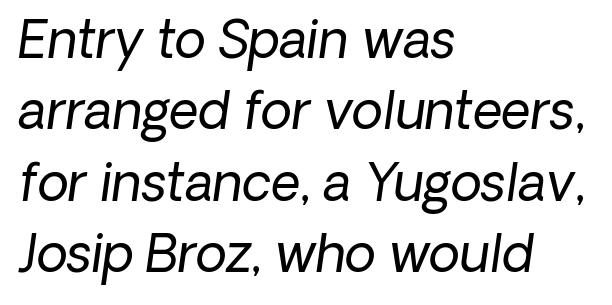
Whoever set this chose a conventional vertical rhythm. Are there feet on the stems? There aren't — it's a sans. The strip under each line holds only bare page. This rendering uses left alignment, leaving the right contour irregular.
